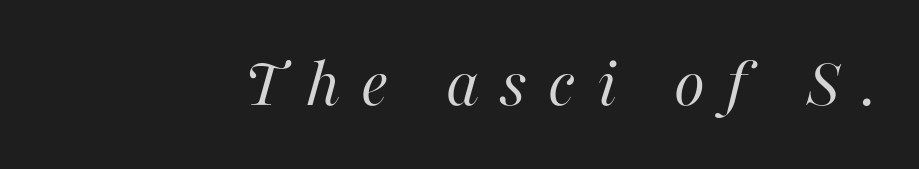
Slant detected: the letters are inclined. Heaviness? Minimal to ordinary, like unemphasized prose. In terms of letterspacing, this is a distinctly airy, spread setting. The string is rendered with underlining switched off.
